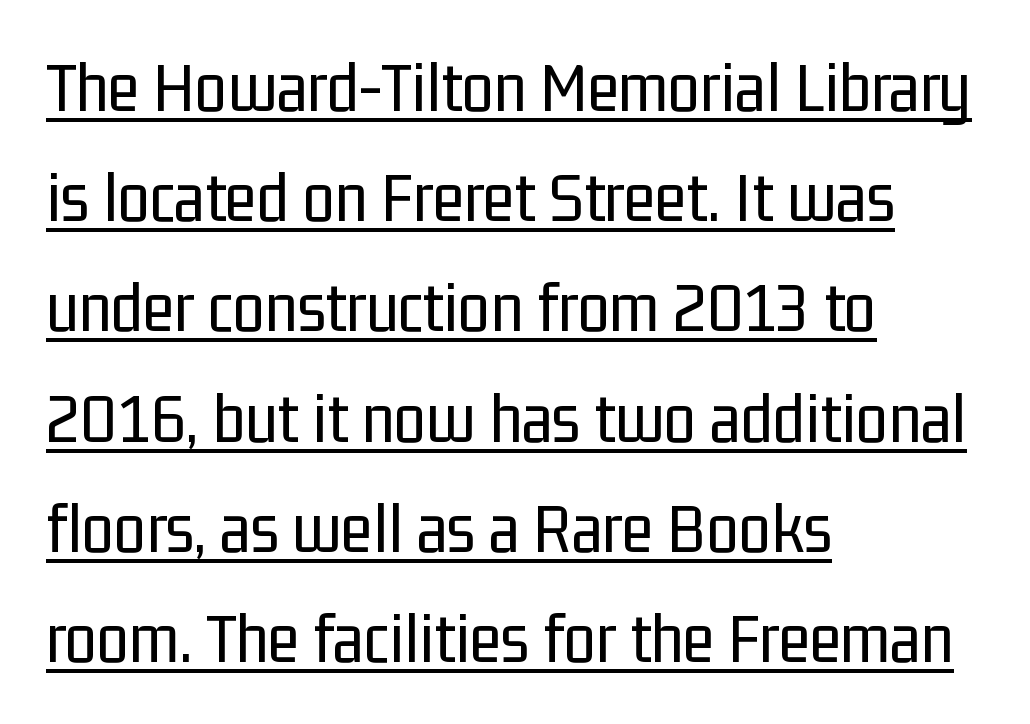
Compared with typical body copy, the letter spacing here is the same. These lines are rendered in a variable-pitch font. The compositor pushed each line to the left boundary. Compared with undecorated copy, this sample adds a rule below the words. Stems here are at most as thick as an everyday book face. The typography opts for an upright posture over an oblique one.
